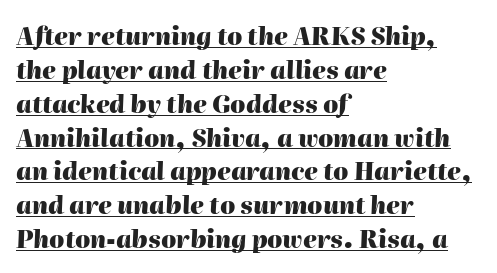
Q: Is the text bold? A: Yes.
Q: Is the text italic (slanted)? A: Yes, it leans right by about 2 degrees.
Q: Is the text underlined? A: Yes.
Q: How is the paragraph aligned? A: Left-aligned.
Q: Is the spacing between letters normal or unusually wide? A: Normal.
Q: Is the spacing between lines tight, normal or loose? A: Normal.
